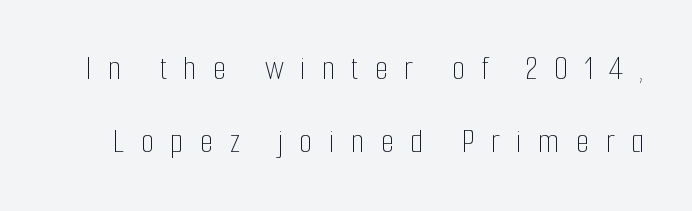
{"italic": "no", "bold": "no", "weight": "thin", "width": "condensed", "stroke_contrast": "low", "x_height": "medium", "monospaced": "no", "underline": "no", "line_spacing": "loose", "line_spacing_ratio": 2.1, "letter_spacing": "wide", "letter_spacing_em": 0.46, "glyph_px": 35}
